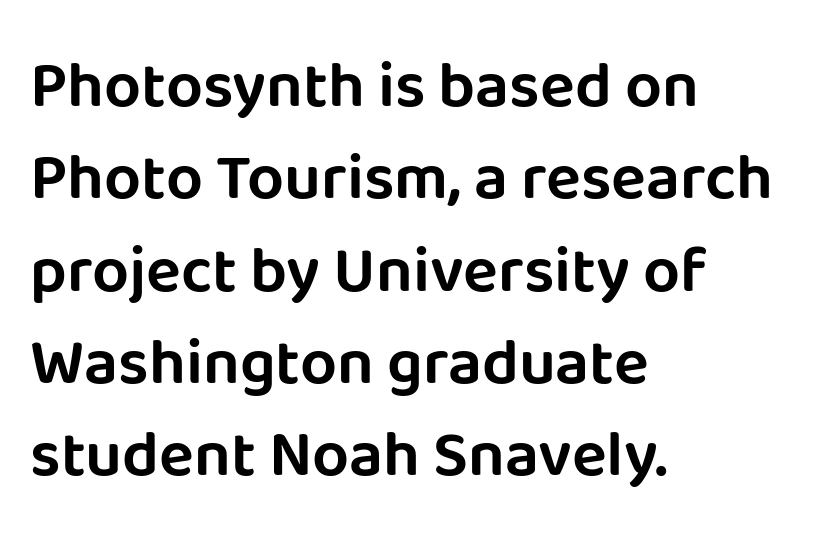
Q: Is the text italic (slanted)? A: No, it is upright.
Q: Is the typeface a serif or a sans-serif typeface? A: Sans-serif.
Q: Is the text underlined? A: No.
Q: How is the paragraph aligned? A: Left-aligned.
Q: Is the spacing between letters normal or unusually wide? A: Normal.
Q: Is the spacing between lines tight, normal or loose? A: Normal.
Q: Width (condensed, normal, or wide)? A: Normal.
Q: Stroke contrast? A: Low.
Q: x-height? A: Large.
Q: Monospaced? A: No.
